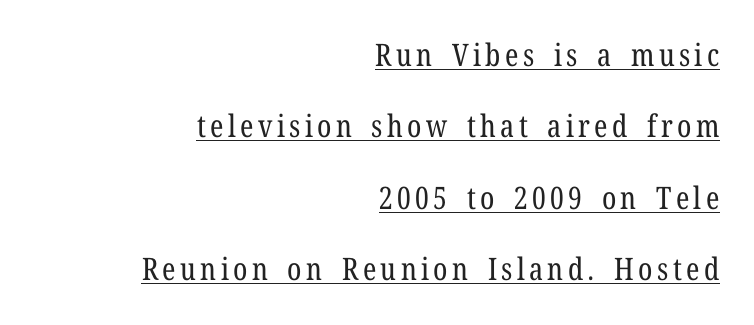
{"serif": "yes", "italic": "no", "bold": "no", "weight": "regular", "width": "condensed", "stroke_contrast": "low", "x_height": "medium", "monospaced": "no", "underline": "yes", "align": "right", "line_spacing": "loose", "line_spacing_ratio": 2.3, "glyph_px": 31}
